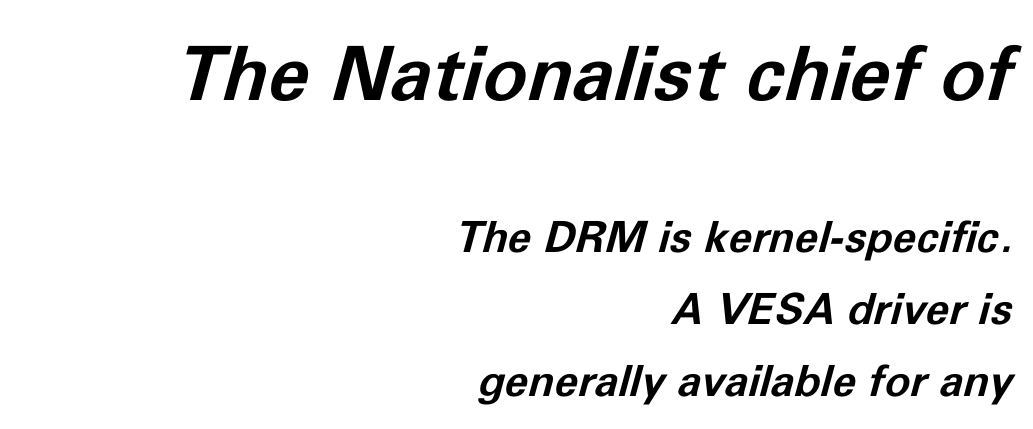
The image shows 75 px bold type, italic (leaning right); set right-aligned, normal line spacing (1.68x), normal letter spacing, not underlined; the first (top) block is 1.74x larger; low stroke contrast and a medium x-height.
